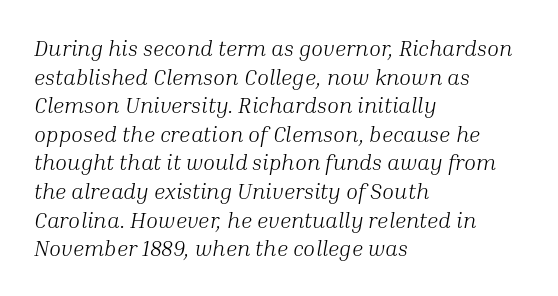
{"italic": "yes", "lean": "right", "slant_degrees": 10, "bold": "no", "underline": "no", "align": "left", "line_spacing": "normal", "line_spacing_ratio": 1.3, "letter_spacing": "normal", "letter_spacing_em": 0.0, "glyph_px": 22}
